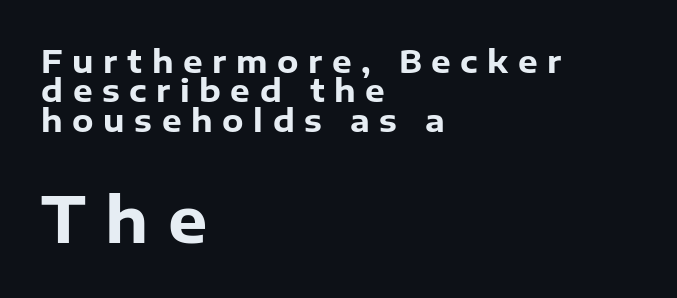
Q: Is the text bold? A: Yes.
Q: Is the text italic (slanted)? A: No, it is upright.
Q: Is the typeface a serif or a sans-serif typeface? A: Sans-serif.
Q: Is the text underlined? A: No.
Q: How is the paragraph aligned? A: Left-aligned.
Q: Is the spacing between letters normal or unusually wide? A: Unusually wide.
Q: Is the spacing between lines tight, normal or loose? A: Tight.
Q: Which block of text is set in a larger size, the first (top) or the second (bottom)? A: The second (bottom) one.
Q: Width (condensed, normal, or wide)? A: Normal.
Q: Stroke contrast? A: Low.
Q: x-height? A: Medium.
Q: Monospaced? A: No.
